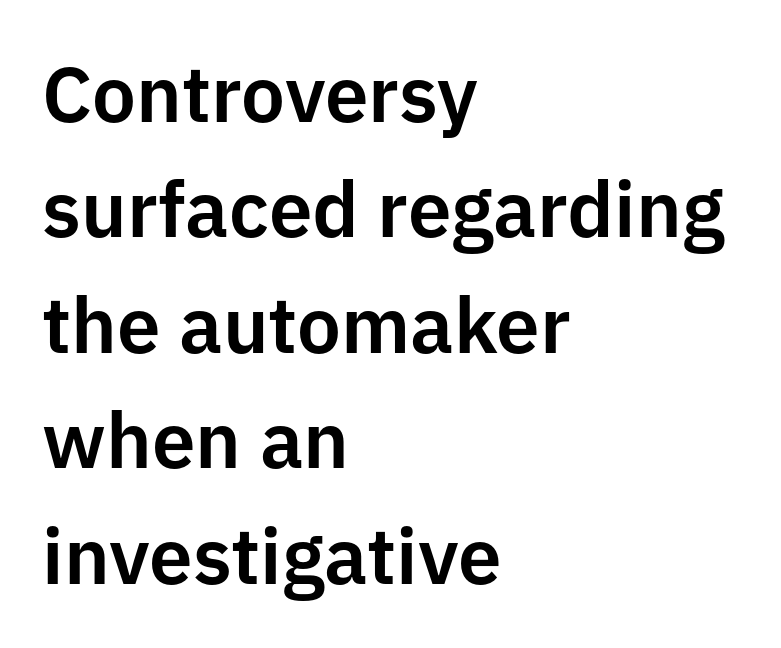
Quick note: not italic, upright. Look at the tracking — it's just the regular setting, nothing added. The setting favours the left margin, as ordinary paragraphs usually do. The zone under the glyphs is completely vacant. The line-height multiplier appears to be the usual default.
